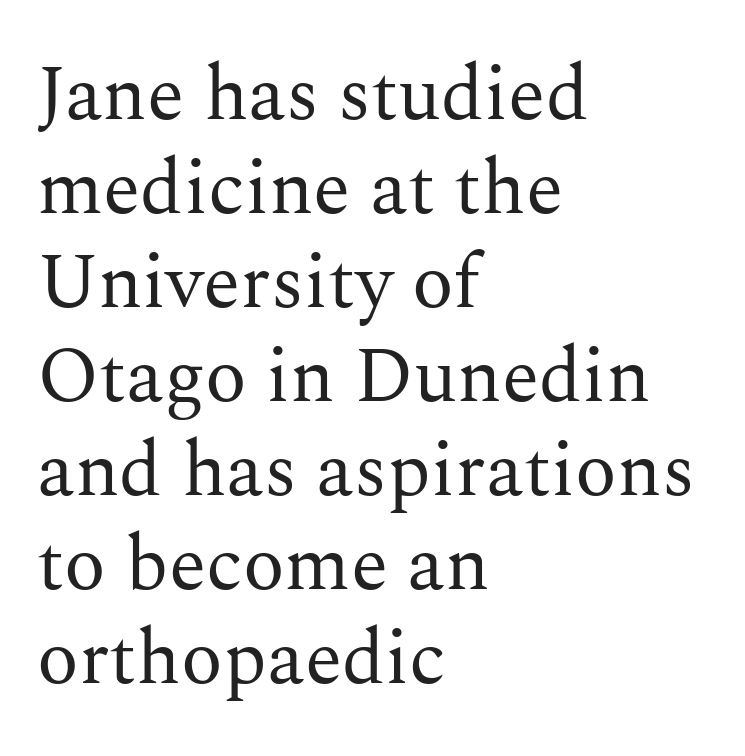
{"serif": "yes", "italic": "no", "bold": "no", "weight": "regular", "width": "normal", "stroke_contrast": "medium", "x_height": "medium", "monospaced": "no", "underline": "no", "align": "left", "line_spacing_ratio": 1.22, "letter_spacing": "normal", "letter_spacing_em": 0.0, "glyph_px": 77}
